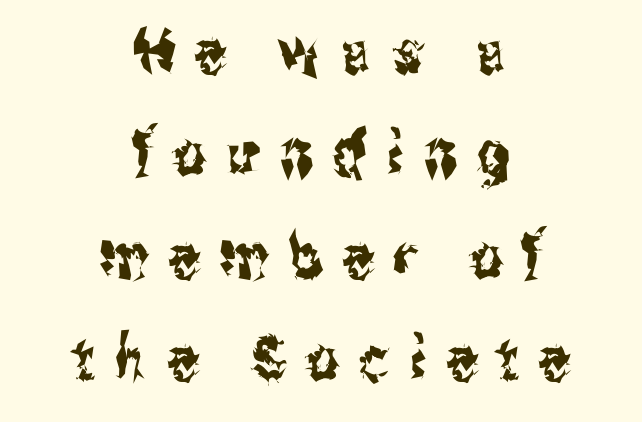
Q: Is the text italic (slanted)? A: No, it is upright.
Q: Is the typeface a serif or a sans-serif typeface? A: Sans-serif.
Q: Is the text underlined? A: No.
Q: How is the paragraph aligned? A: Centered.
Q: Is the spacing between letters normal or unusually wide? A: Unusually wide.
Q: Is the spacing between lines tight, normal or loose? A: Normal.
Q: Width (condensed, normal, or wide)? A: Condensed.
Q: Stroke contrast? A: Medium.
Q: x-height? A: Medium.
Q: Monospaced? A: No.
